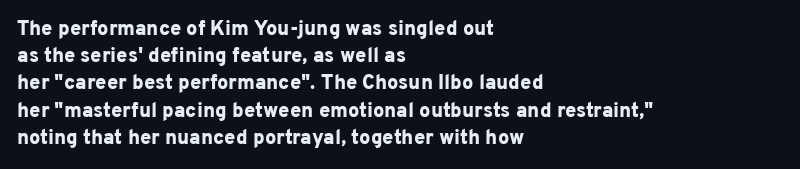
Q: Is the text bold? A: Yes.
Q: Is the text italic (slanted)? A: No, it is upright.
Q: Is the text underlined? A: No.
Q: How is the paragraph aligned? A: Left-aligned.
Q: Is the spacing between letters normal or unusually wide? A: Normal.
Q: Is the spacing between lines tight, normal or loose? A: Normal.
